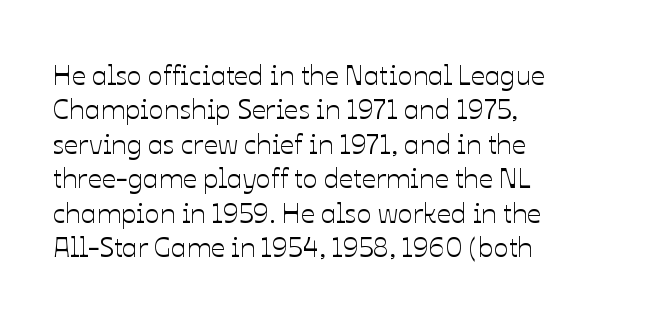
Q: Is the text italic (slanted)? A: No, it is upright.
Q: Is the text underlined? A: No.
Q: How is the paragraph aligned? A: Left-aligned.
Q: Is the spacing between letters normal or unusually wide? A: Normal.
Q: Width (condensed, normal, or wide)? A: Normal.
Q: Stroke contrast? A: Low.
Q: x-height? A: Medium.
Q: Monospaced? A: No.
